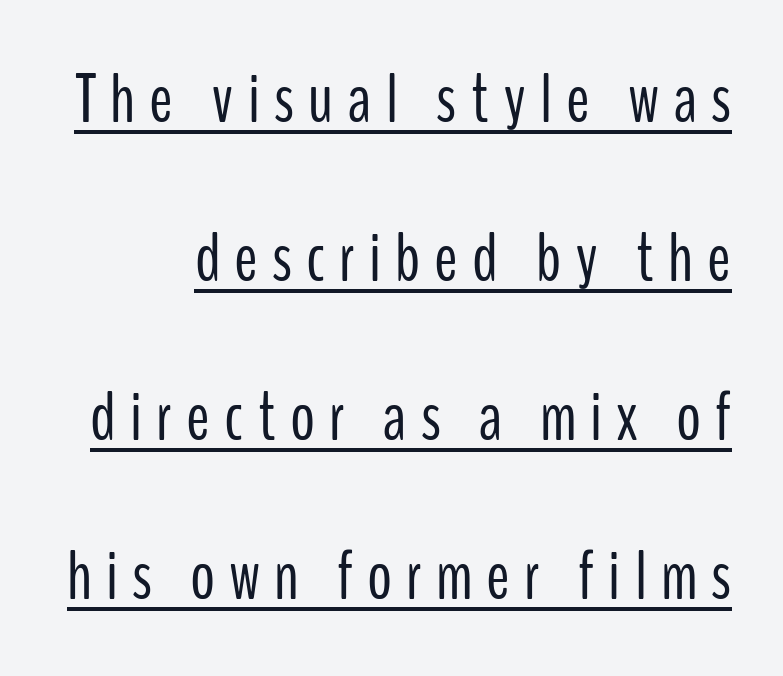
{"serif": "no", "italic": "no", "bold": "no", "weight": "light", "width": "condensed", "stroke_contrast": "low", "x_height": "medium", "monospaced": "no", "underline": "yes", "line_spacing": "loose", "line_spacing_ratio": 2.27, "letter_spacing": "wide", "letter_spacing_em": 0.2, "glyph_px": 70}
